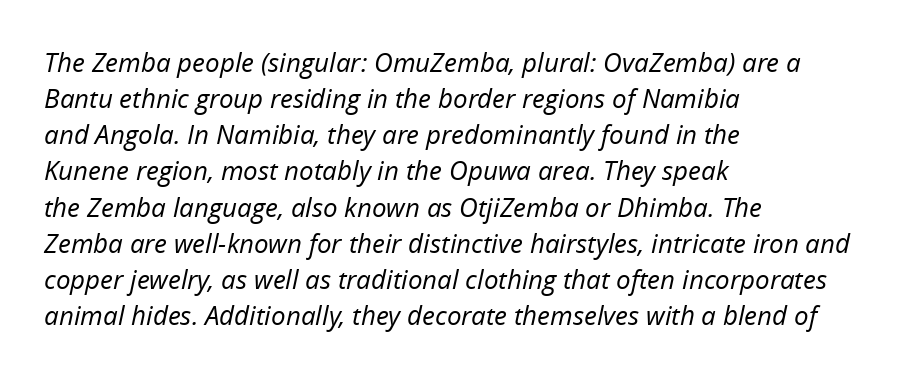
What's the leading like? Ordinary, nothing unusual. The paragraph has a hard left edge and a soft right edge. The glyphs look as if they've been sheared to an angle. The space beneath each line is pristine and unruled. Tracking value appears to be zero — textbook default spacing. Each stroke keeps to a modest, everyday thickness or less.
